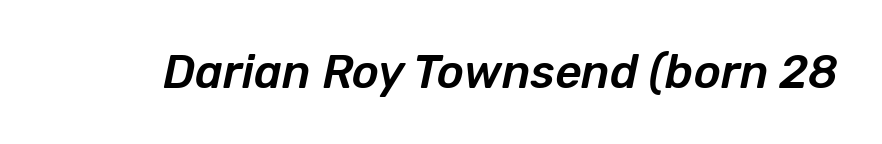
{"italic": "yes", "lean": "right", "slant_degrees": 12, "width": "normal", "stroke_contrast": "low", "x_height": "medium", "monospaced": "no", "underline": "no", "letter_spacing": "normal", "letter_spacing_em": 0.0, "glyph_px": 46}
